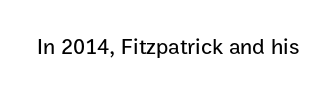
{"italic": "no", "underline": "no", "letter_spacing": "normal", "letter_spacing_em": 0.0, "glyph_px": 22}
